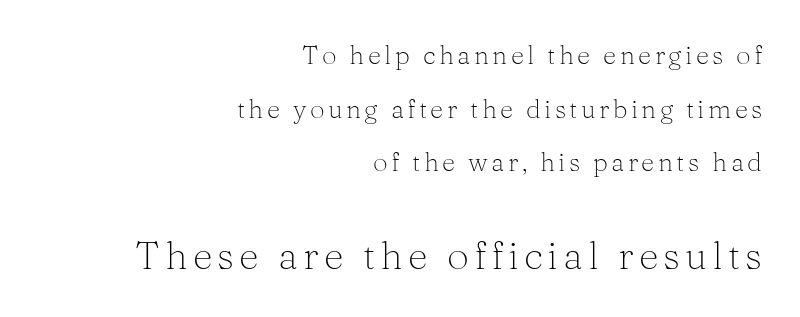
Q: Is the text bold? A: No.
Q: Is the text italic (slanted)? A: No, it is upright.
Q: Is the typeface a serif or a sans-serif typeface? A: Serif.
Q: Is the text underlined? A: No.
Q: How is the paragraph aligned? A: Right-aligned.
Q: Is the spacing between lines tight, normal or loose? A: Loose.
Q: Which block of text is set in a larger size, the first (top) or the second (bottom)? A: The second (bottom) one.
Q: Width (condensed, normal, or wide)? A: Normal.
Q: Stroke contrast? A: Medium.
Q: x-height? A: Medium.
Q: Monospaced? A: No.
